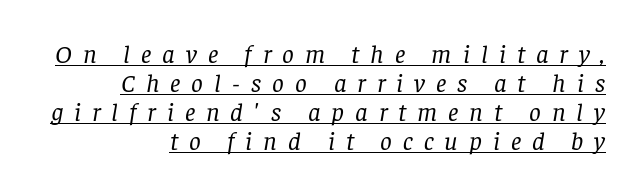
{"italic": "yes", "lean": "right", "slant_degrees": 8, "bold": "no", "underline": "yes", "align": "right", "line_spacing": "tight", "line_spacing_ratio": 1.12, "letter_spacing": "wide", "letter_spacing_em": 0.42, "glyph_px": 26}
